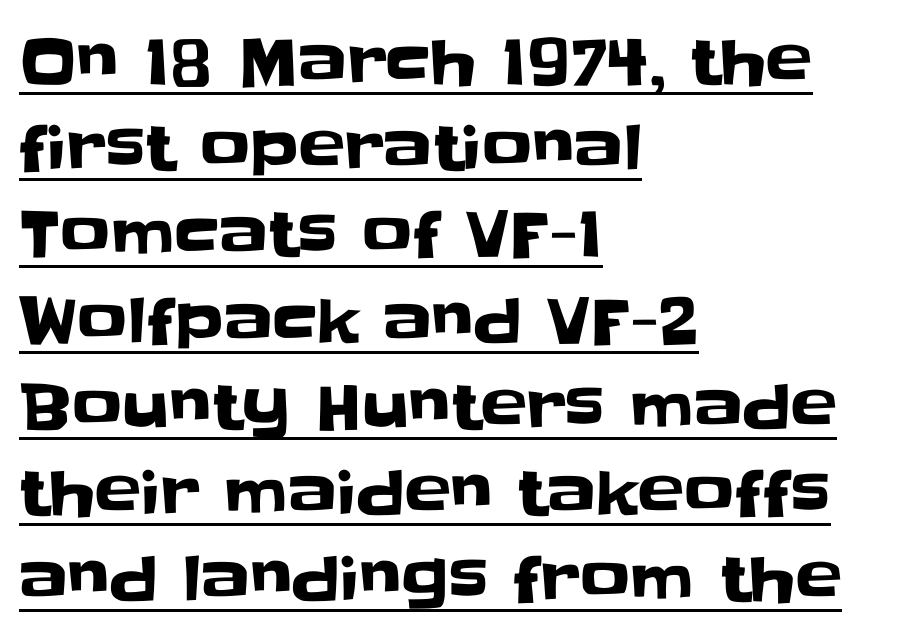
Tracking here is standard; glyphs follow each other at the usual distance. The specimen reads as upright at a glance. Evenly set lines give the paragraph a standard silhouette. One-word summary of the alignment: left. Underlining? Definitely there. Is this a fixed-width face? No — the glyphs have proportional, varying widths.
